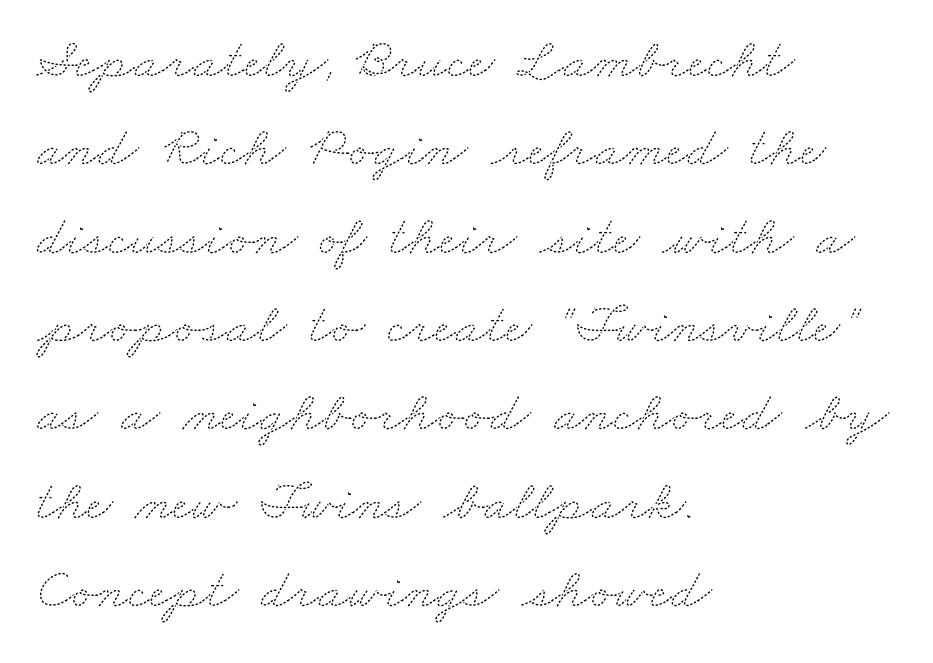
{"bold": "no", "weight": "thin", "width": "wide", "stroke_contrast": "medium", "x_height": "small", "monospaced": "no", "underline": "no", "align": "left", "line_spacing": "normal", "line_spacing_ratio": 1.55, "letter_spacing": "normal", "letter_spacing_em": 0.0, "glyph_px": 57}
